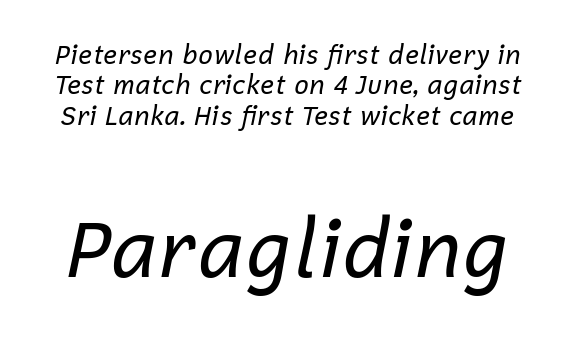
The image shows 79 px regular-weight type, italic (leaning right); set line spacing 1.17x, normal letter spacing, not underlined; the second (bottom) block is 3.04x larger; low stroke contrast and a medium x-height.
